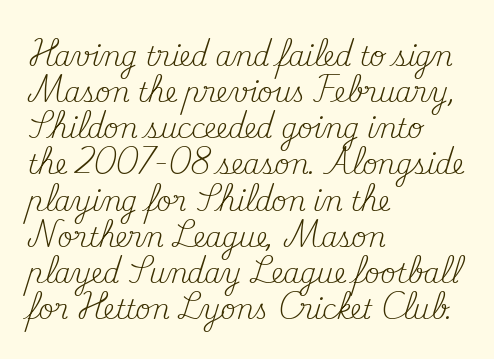
{"bold": "no", "underline": "no", "align": "left", "line_spacing": "normal", "line_spacing_ratio": 1.39, "letter_spacing": "normal", "letter_spacing_em": 0.0, "glyph_px": 26}
